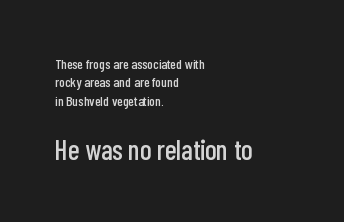
Nobody drew a line under any word here. If you squint, the bottom block still reads clearly — it's the larger of the two. Observe the ordinary spacing: letters are neighbours, not strangers. These lines are rendered in a variable-pitch font. Look at the bottom of the vertical strokes: they stop flat, with no serifs.
